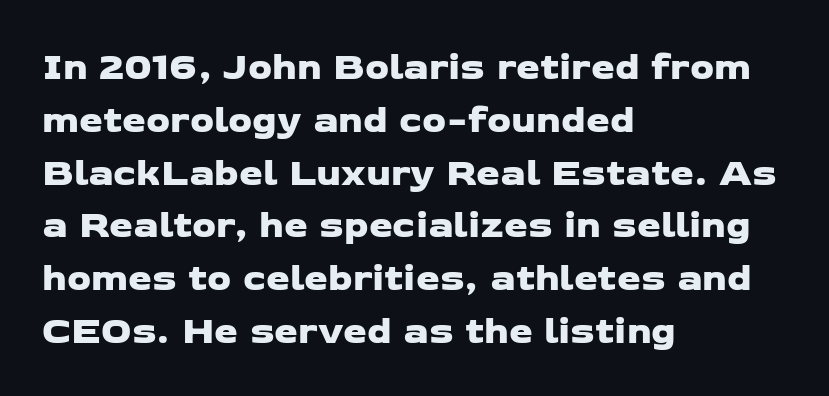
The image shows 38 px wide sans-serif type; set left-aligned, normal line spacing (1.39x), normal letter spacing, not underlined; low stroke contrast and a medium x-height.
